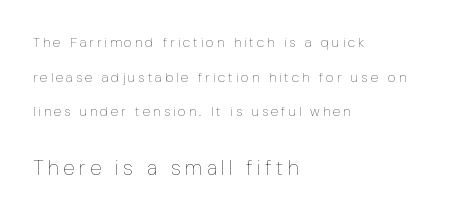
Q: Is the text bold? A: No.
Q: Is the text italic (slanted)? A: No, it is upright.
Q: Is the text underlined? A: No.
Q: How is the paragraph aligned? A: Left-aligned.
Q: Is the spacing between letters normal or unusually wide? A: Unusually wide.
Q: Is the spacing between lines tight, normal or loose? A: Loose.
Q: Which block of text is set in a larger size, the first (top) or the second (bottom)? A: The second (bottom) one.
